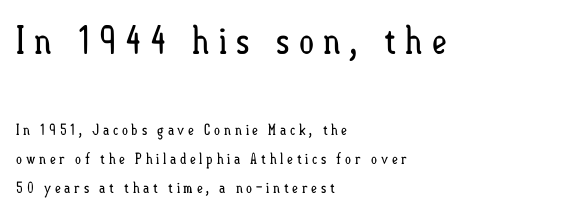
{"italic": "no", "bold": "no", "weight": "regular", "width": "condensed", "stroke_contrast": "low", "x_height": "small", "monospaced": "no", "underline": "no", "align": "left", "line_spacing": "loose", "line_spacing_ratio": 1.93, "letter_spacing": "wide", "letter_spacing_em": 0.22, "larger_block": "first", "size_ratio": 2.53, "glyph_px": 38}
